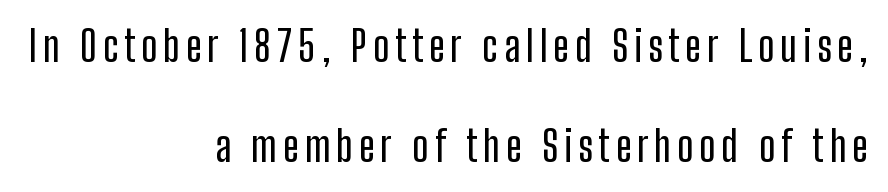
Q: Is the text italic (slanted)? A: No, it is upright.
Q: Is the typeface a serif or a sans-serif typeface? A: Sans-serif.
Q: Is the text underlined? A: No.
Q: How is the paragraph aligned? A: Right-aligned.
Q: Is the spacing between lines tight, normal or loose? A: Loose.
Q: Width (condensed, normal, or wide)? A: Condensed.
Q: Stroke contrast? A: Low.
Q: x-height? A: Medium.
Q: Monospaced? A: No.
